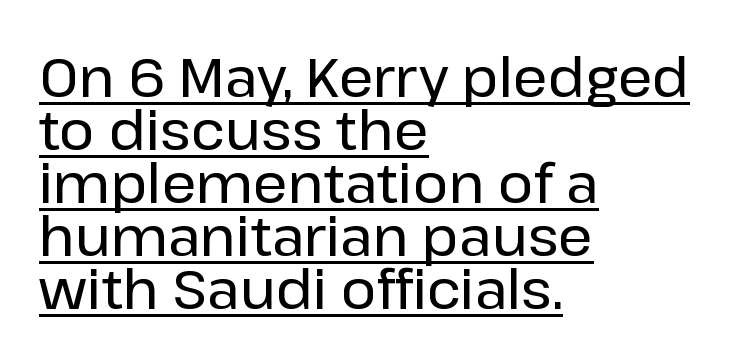
Compared with typical paragraphs, the rows here are closer together. Is this a sans? Yes — the strokes have no serifs. The letters advance in unequal steps, a hallmark of proportional type. Tall strokes in this sample are plumb rather than angled. Nobody touched the tracking dial on this one. What decoration does the sample have? An underline.
